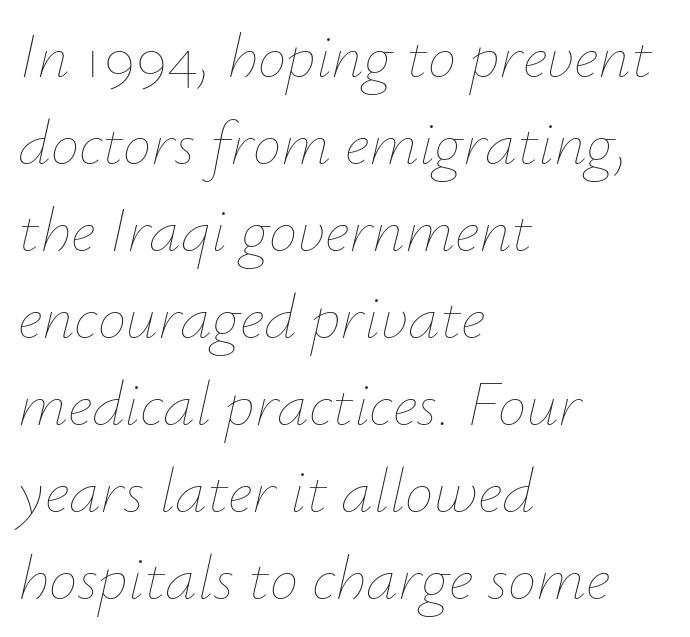
The image shows 64 px thin type, italic (leaning right); set left-aligned, normal line spacing (1.36x), normal letter spacing, not underlined; low stroke contrast and a small x-height.
